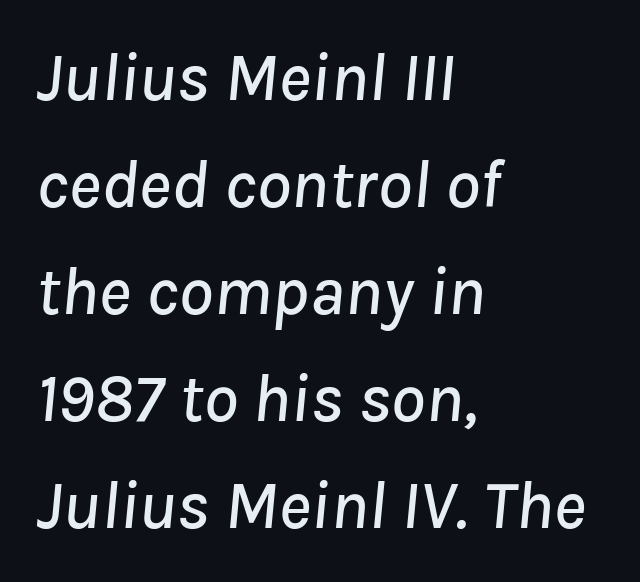
The image shows 69 px text type, italic (leaning right); set left-aligned, normal line spacing (1.55x), normal letter spacing, not underlined; low stroke contrast and a medium x-height.
